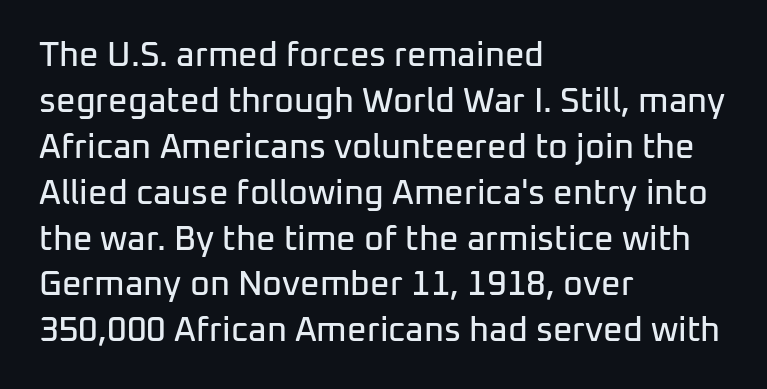
Q: Is the text italic (slanted)? A: No, it is upright.
Q: Is the typeface a serif or a sans-serif typeface? A: Sans-serif.
Q: Is the text underlined? A: No.
Q: How is the paragraph aligned? A: Left-aligned.
Q: Is the spacing between letters normal or unusually wide? A: Normal.
Q: Is the spacing between lines tight, normal or loose? A: Normal.
Q: Width (condensed, normal, or wide)? A: Normal.
Q: Stroke contrast? A: Low.
Q: x-height? A: Medium.
Q: Monospaced? A: No.
